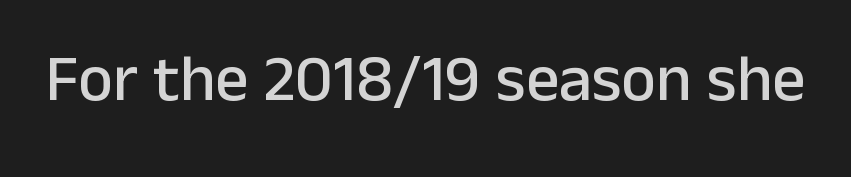
The image shows 66 px sans-serif type, upright; set normal letter spacing, not underlined; low stroke contrast and a medium x-height.
